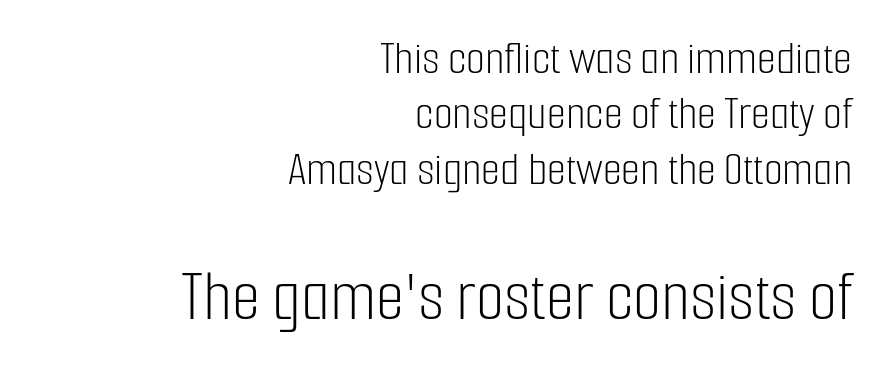
If you squint, the bottom block still reads clearly — it's the larger of the two. Is this a fixed-width face? No — the glyphs have proportional, varying widths. Alignment: flush right. No letter is thick-stroked: the sample isn't bold. Has an underline been added? It has not.
